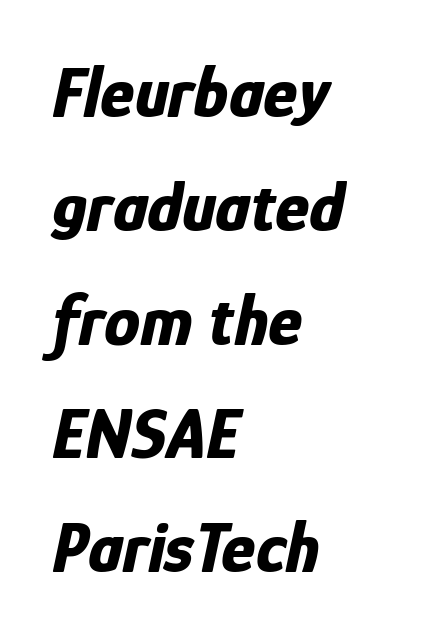
Q: Is the text bold? A: Yes.
Q: Is the text italic (slanted)? A: Yes, it leans right by about 12 degrees.
Q: Is the text underlined? A: No.
Q: How is the paragraph aligned? A: Left-aligned.
Q: Is the spacing between letters normal or unusually wide? A: Normal.
Q: Is the spacing between lines tight, normal or loose? A: Normal.
Q: Width (condensed, normal, or wide)? A: Condensed.
Q: Stroke contrast? A: Low.
Q: x-height? A: Medium.
Q: Monospaced? A: No.
